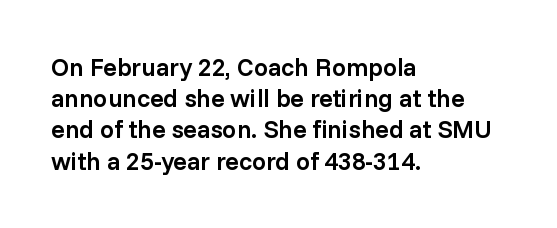
The image shows 25 px text type, upright; set left-aligned, normal line spacing (1.25x), normal letter spacing, not underlined.
